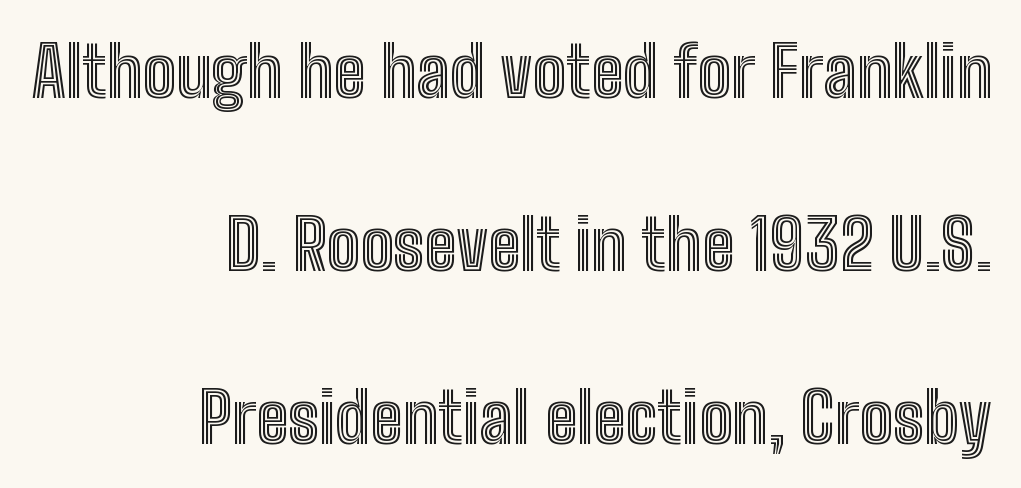
The image shows 70 px condensed type, upright; set right-aligned, loose line spacing (2.47x), normal letter spacing, not underlined; a medium x-height.
